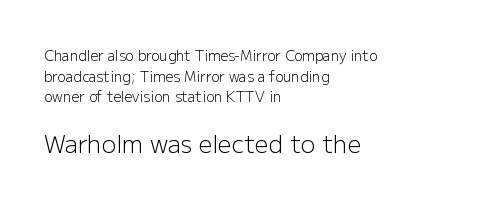
{"italic": "no", "bold": "no", "underline": "no", "align": "left", "line_spacing": "normal", "line_spacing_ratio": 1.48, "letter_spacing": "normal", "letter_spacing_em": 0.0, "larger_block": "second", "size_ratio": 1.71, "glyph_px": 24}
